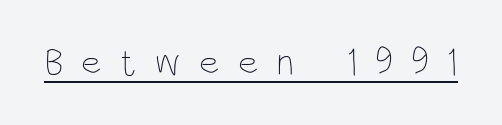
{"italic": "no", "bold": "no", "weight": "thin", "width": "condensed", "stroke_contrast": "low", "x_height": "large", "monospaced": "no", "underline": "yes", "letter_spacing": "wide", "letter_spacing_em": 0.48, "glyph_px": 38}
